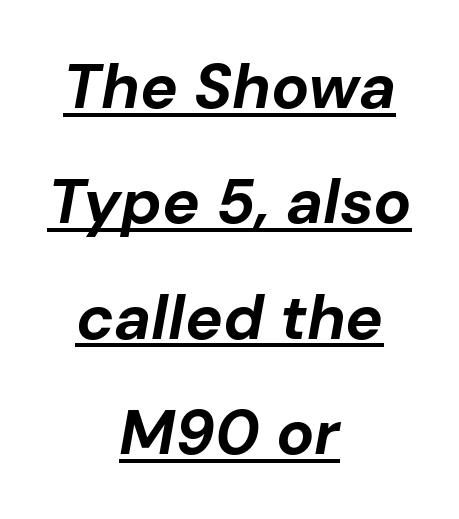
Q: Is the text bold? A: Yes.
Q: Is the text italic (slanted)? A: Yes, it leans right by about 10 degrees.
Q: Is the text underlined? A: Yes.
Q: How is the paragraph aligned? A: Centered.
Q: Is the spacing between letters normal or unusually wide? A: Normal.
Q: Width (condensed, normal, or wide)? A: Normal.
Q: Stroke contrast? A: Low.
Q: x-height? A: Medium.
Q: Monospaced? A: No.
